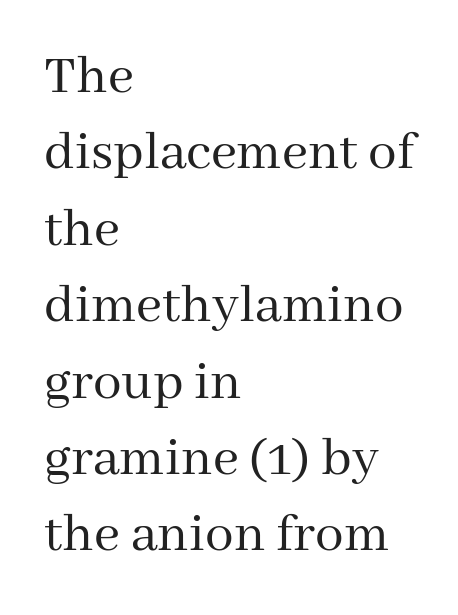
{"serif": "yes", "italic": "no", "bold": "no", "weight": "regular", "width": "normal", "stroke_contrast": "medium", "x_height": "medium", "monospaced": "no", "underline": "no", "align": "left", "line_spacing": "normal", "line_spacing_ratio": 1.34, "letter_spacing": "normal", "letter_spacing_em": 0.0, "glyph_px": 57}
